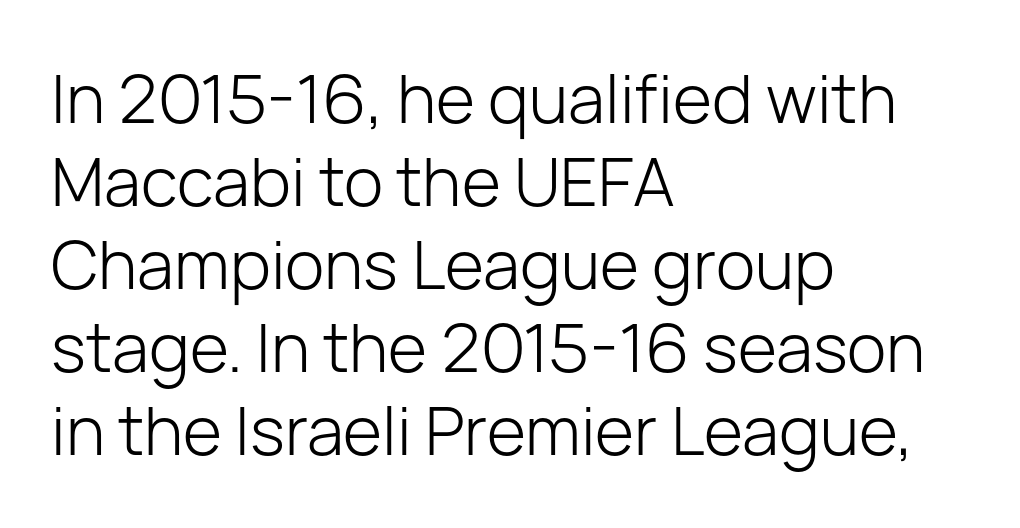
Upright lettering throughout. Nothing heavy about these letters — not bold at all. Caption: standard tracking, unaltered. Each letter keeps its own natural width here, so spacing adapts to shape.
